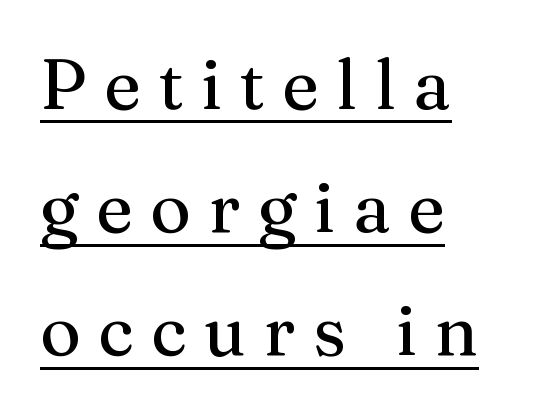
The specimen reads as upright at a glance. This is serif lettering, the kind often seen in printed books. The lettering is marked with a stroke running underneath it. Layout note: lines flush left.
